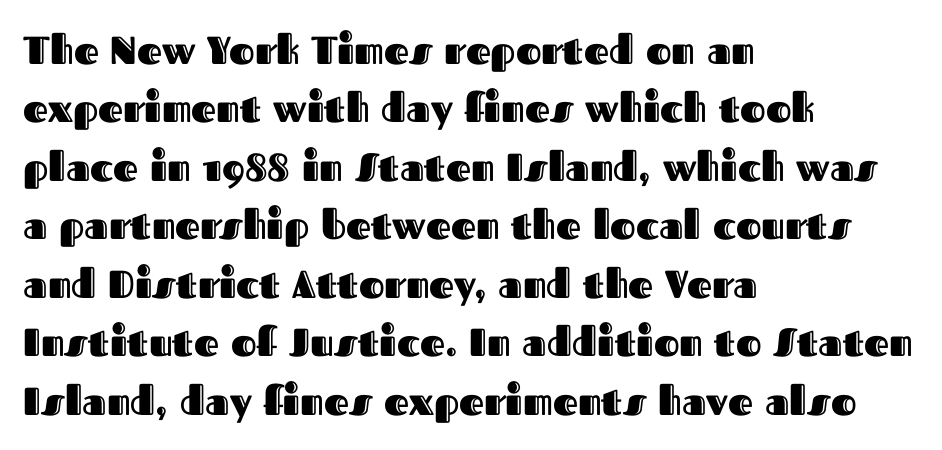
The image shows 39 px text type, upright; set left-aligned, normal line spacing (1.5x), normal letter spacing, not underlined; a medium x-height.
